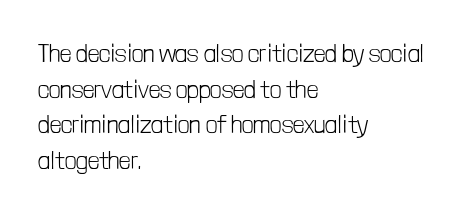
The image shows 25 px text type, upright; set left-aligned, normal line spacing (1.43x), normal letter spacing, not underlined.
